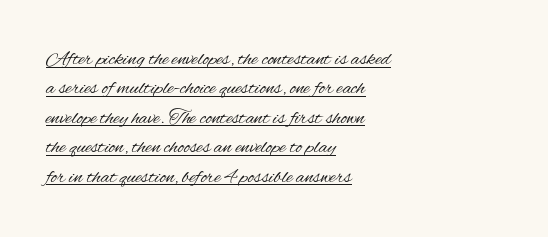
The image shows 21 px text type; set left-aligned, normal line spacing (1.4x), normal letter spacing, underlined.
